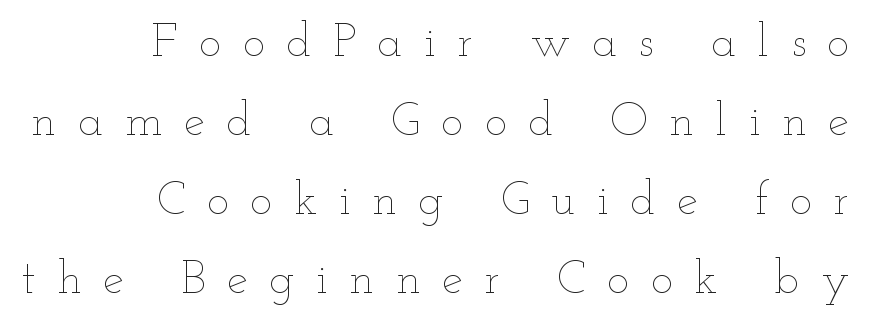
Letters rest on an invisible, unmarked baseline. Line spacing here is normal. Compared with typical body copy, the letter spacing here is much looser. This reads as an unemphasized weight, regular at the heaviest. The lines are quadded right.
